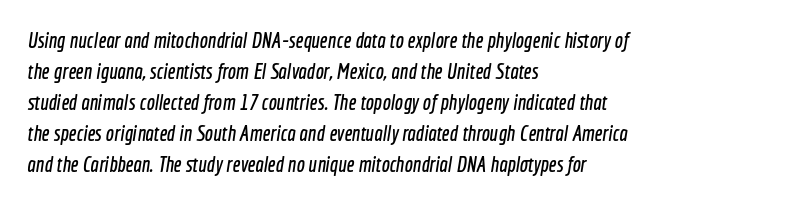
The image shows 22 px text type; set left-aligned, normal line spacing (1.41x), normal letter spacing, not underlined.
